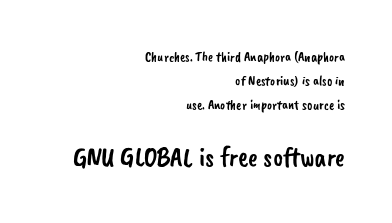
Visually, the bottom section dominates because its glyphs are scaled up. The text block is weighted toward the right margin, trailing off unevenly leftward. Descender tails drop into unmarked territory. These lines keep a tight, regular rhythm from letter to letter.
